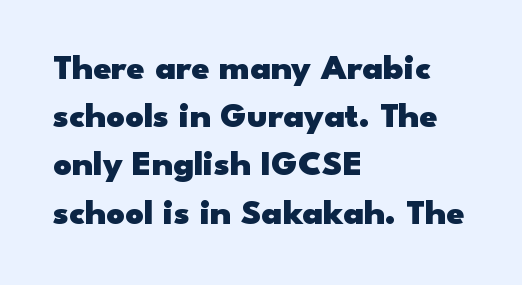
Notice how descenders clear the ascenders below comfortably — that's standard leading. This rendering employs a face without finishing strokes, i.e., a sans-serif. The face used here is proportionally spaced, like ordinary book or web type. Italic: no, the glyphs are upright roman. Here the glyphs are tracked normally, forming tight word shapes. Students, this is bold: see how much ink each stroke carries.
